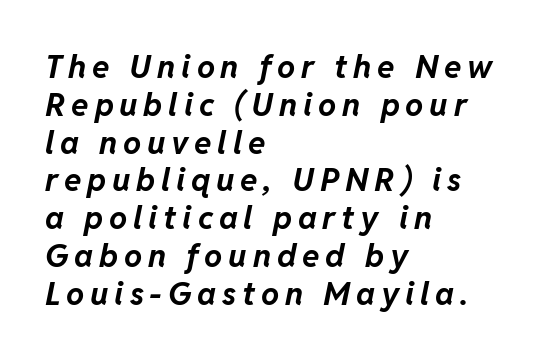
{"italic": "yes", "lean": "right", "slant_degrees": 11, "bold": "yes", "weight": "bold", "width": "normal", "stroke_contrast": "low", "x_height": "medium", "monospaced": "no", "underline": "no", "align": "left", "line_spacing_ratio": 1.18, "glyph_px": 32}
